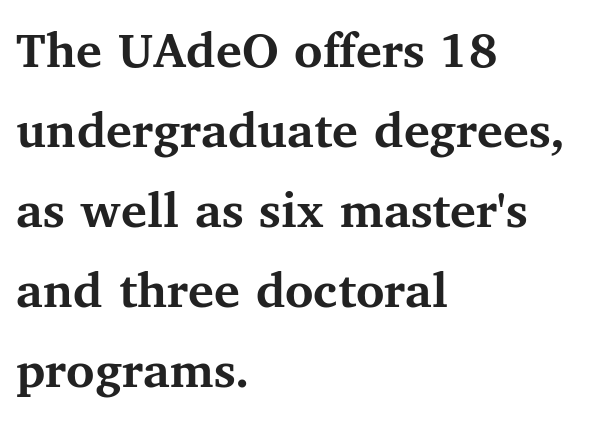
The image shows 54 px semibold serif type, upright; set left-aligned, normal line spacing (1.48x), normal letter spacing, not underlined; medium stroke contrast and a medium x-height.
